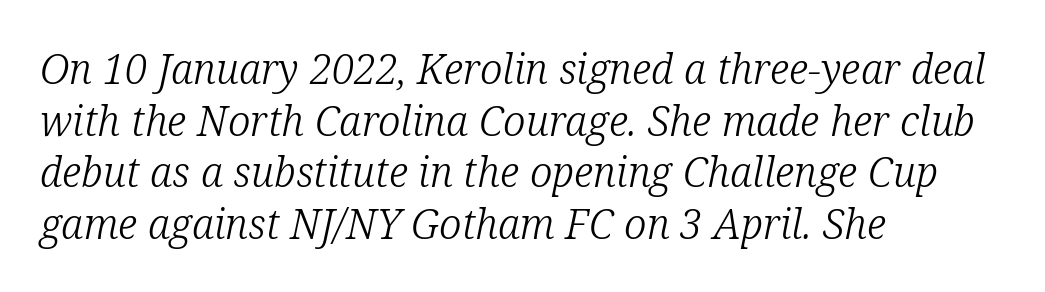
The image shows 41 px light serif type, italic (leaning right); set left-aligned, normal line spacing (1.26x), normal letter spacing, not underlined; low stroke contrast and a medium x-height.
